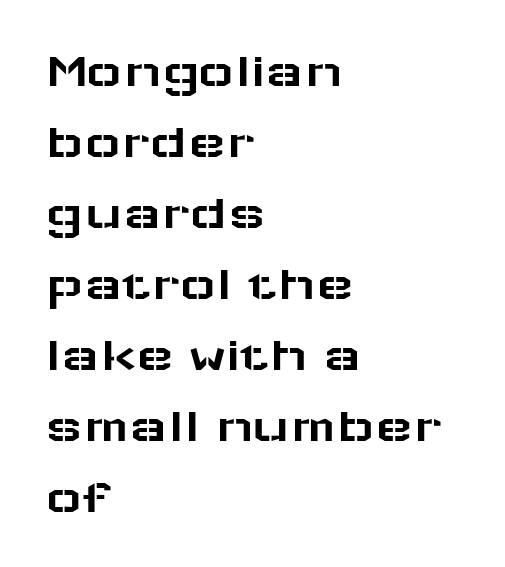
Grotesque or geometric, the face here clearly has no serifs. The space between consecutive lines is moderate. Has an underline been added? It has not. What stands out about the letter spacing? Nothing — it is the standard amount.
